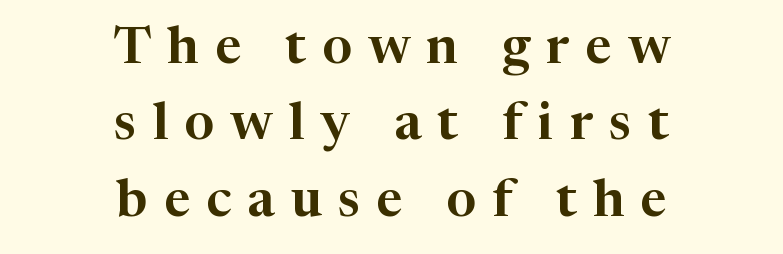
{"serif": "yes", "italic": "no", "width": "normal", "stroke_contrast": "high", "x_height": "medium", "monospaced": "no", "underline": "no", "align": "center", "line_spacing": "normal", "line_spacing_ratio": 1.47, "letter_spacing": "wide", "letter_spacing_em": 0.31, "glyph_px": 52}
